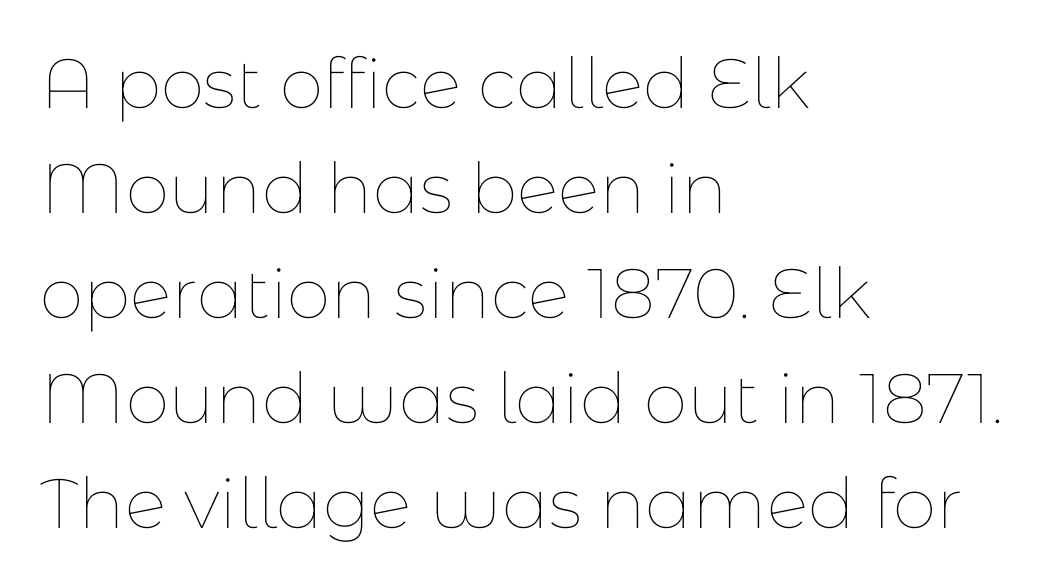
Every row of glyphs begins at an identical x-position on the left. The leading is moderate, giving the passage an even texture. The strip under each line holds only bare page. The letters sit at their default tracking, neither squeezed nor spread.
